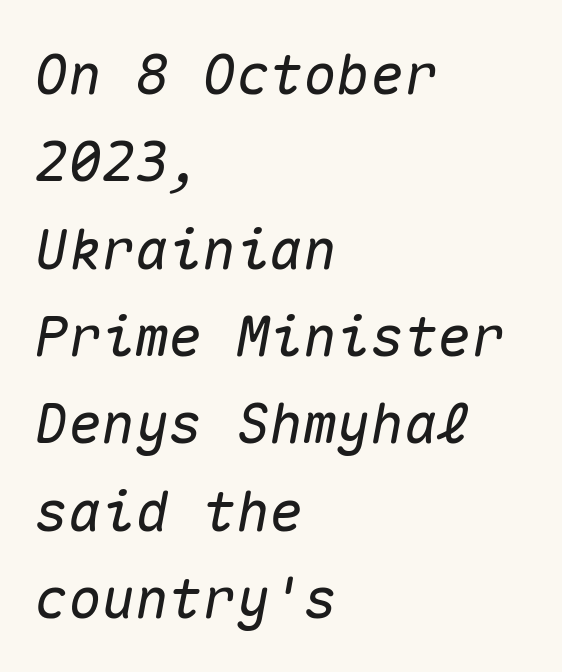
Q: Is the text italic (slanted)? A: Yes, it leans right by about 10 degrees.
Q: Is the text underlined? A: No.
Q: How is the paragraph aligned? A: Left-aligned.
Q: Is the spacing between letters normal or unusually wide? A: Normal.
Q: Is the spacing between lines tight, normal or loose? A: Normal.
Q: Width (condensed, normal, or wide)? A: Normal.
Q: Stroke contrast? A: Medium.
Q: x-height? A: Medium.
Q: Monospaced? A: Yes.
